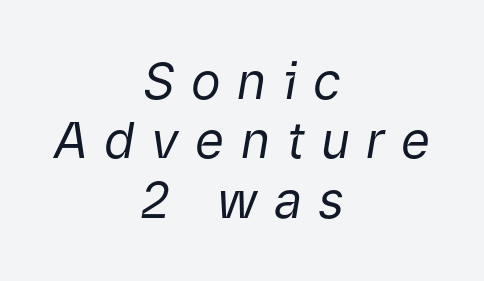
Italic: yes, the glyphs are oblique. The type is letterspaced generously, with wide tracking. The letters advance in unequal steps, a hallmark of proportional type. This sample is center-justified, so both line endings float freely. Glance below the letters and you will spot only blank space.
